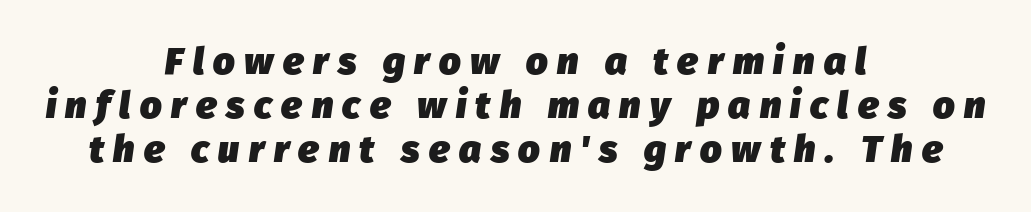
Q: Is the text bold? A: Yes.
Q: Is the text italic (slanted)? A: Yes, it leans right by about 8 degrees.
Q: Is the text underlined? A: No.
Q: How is the paragraph aligned? A: Centered.
Q: Is the spacing between letters normal or unusually wide? A: Unusually wide.
Q: Width (condensed, normal, or wide)? A: Normal.
Q: Stroke contrast? A: Low.
Q: x-height? A: Medium.
Q: Monospaced? A: No.
